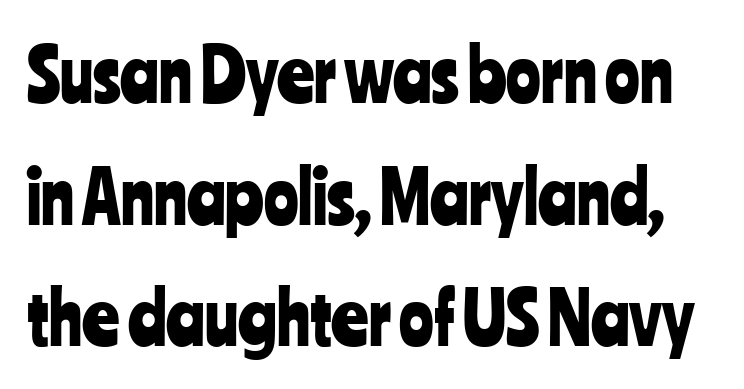
{"serif": "no", "italic": "no", "width": "condensed", "stroke_contrast": "low", "x_height": "medium", "monospaced": "no", "underline": "no", "line_spacing": "normal", "line_spacing_ratio": 1.69, "letter_spacing": "normal", "letter_spacing_em": 0.0, "glyph_px": 72}
